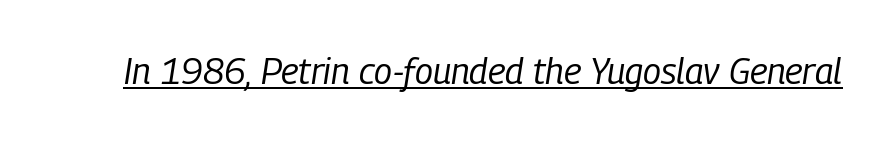
The image shows 36 px regular-weight, condensed type, italic (leaning right); set normal letter spacing, underlined; low stroke contrast and a medium x-height.
